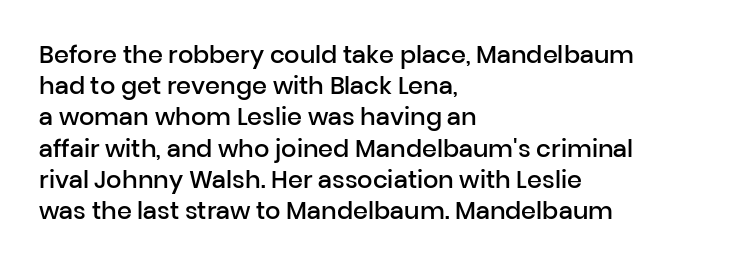
The image shows 24 px text type, upright; set left-aligned, normal line spacing (1.3x), normal letter spacing, not underlined.
